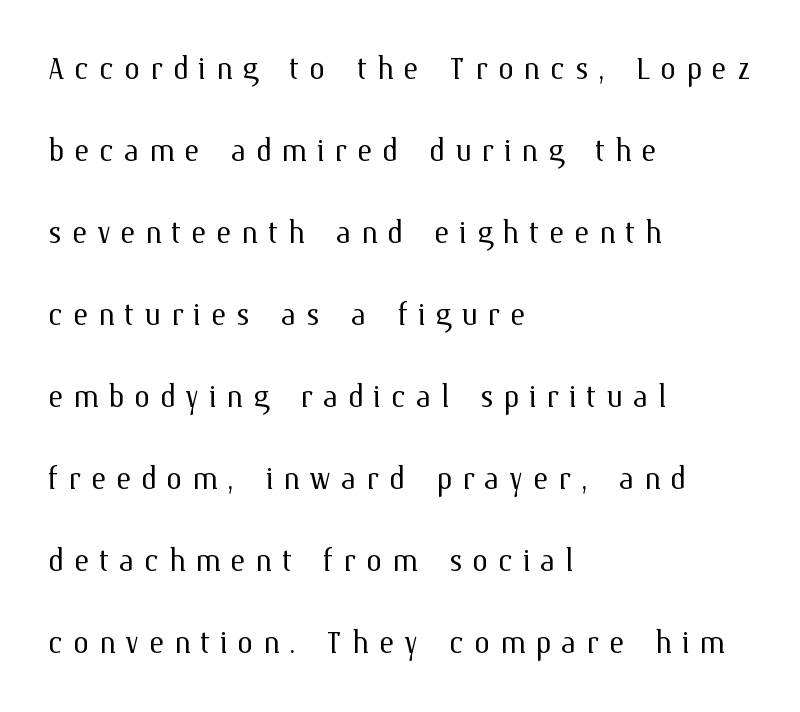
{"italic": "no", "bold": "no", "weight": "light", "width": "normal", "stroke_contrast": "medium", "x_height": "medium", "monospaced": "no", "underline": "no", "align": "left", "line_spacing": "loose", "line_spacing_ratio": 2.0, "letter_spacing": "wide", "letter_spacing_em": 0.23, "glyph_px": 41}
